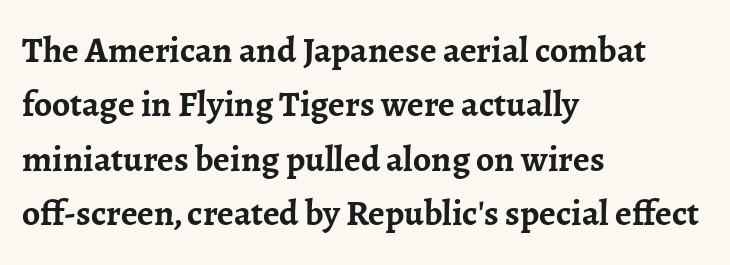
Italic? Not at all — the glyphs are vertical. Line beginnings align vertically; line endings do not. Each letter keeps its own natural width here, so spacing adapts to shape. The strokes are fattened all the way to bold. The typeface chosen for these lines features serifs.
